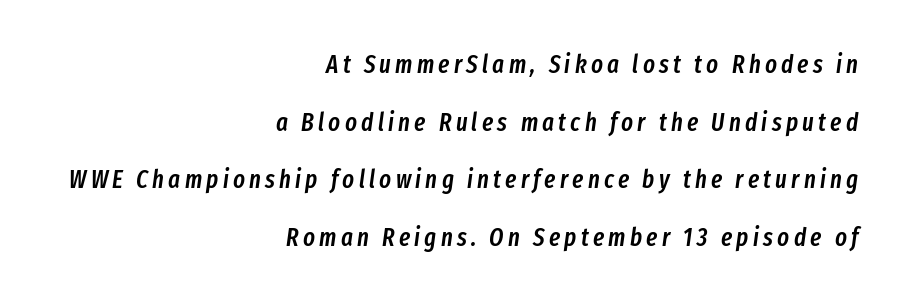
{"italic": "yes", "lean": "right", "slant_degrees": 8, "bold": "semi", "underline": "no", "align": "right", "line_spacing": "loose", "line_spacing_ratio": 2.31, "glyph_px": 25}
